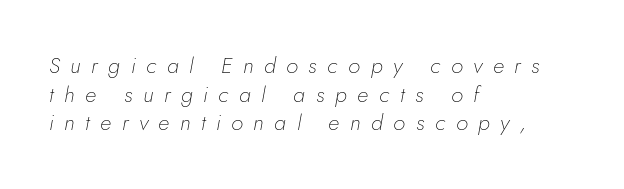
The image shows 22 px text type, italic (leaning right); set left-aligned, normal line spacing (1.3x), unusually wide letter spacing (+0.48 em), not underlined.
